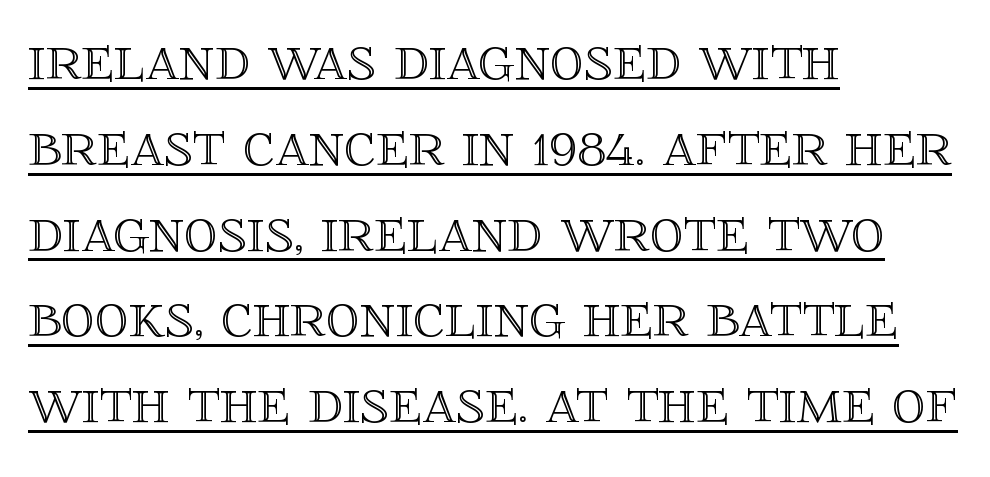
Q: Is the text italic (slanted)? A: No, it is upright.
Q: Is the text underlined? A: Yes.
Q: How is the paragraph aligned? A: Left-aligned.
Q: Is the spacing between letters normal or unusually wide? A: Normal.
Q: Is the spacing between lines tight, normal or loose? A: Normal.
Q: Width (condensed, normal, or wide)? A: Normal.
Q: x-height? A: Large.
Q: Monospaced? A: No.
